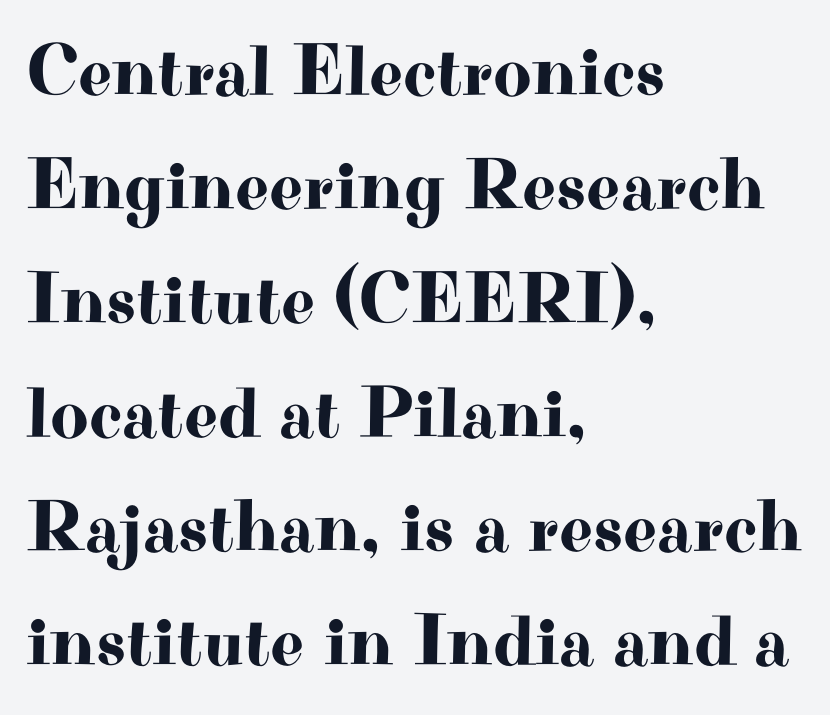
The image shows 74 px wide serif type, upright; set left-aligned, normal line spacing (1.54x), normal letter spacing, not underlined; high stroke contrast and a small x-height.
